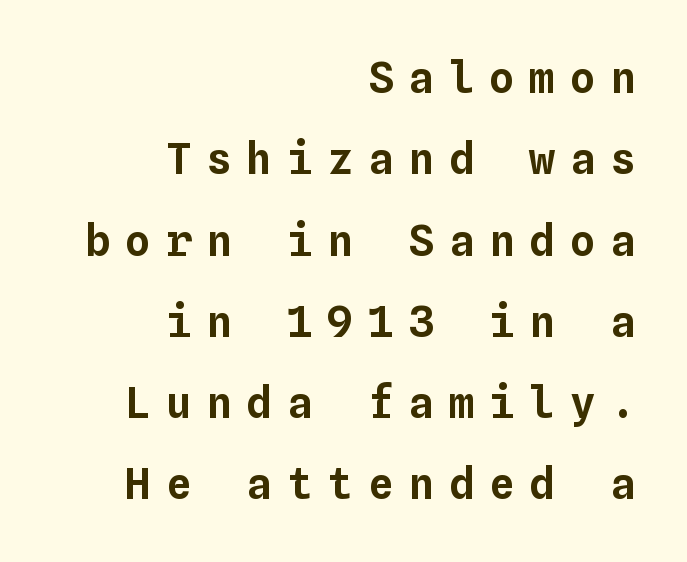
Caption: multi-line text, flush right, ragged left. The face used here is rendered with a markedly widened letterfit. Underlining? Definitely not there. Think of a typewriter: that constant character pitch is what you see here.
